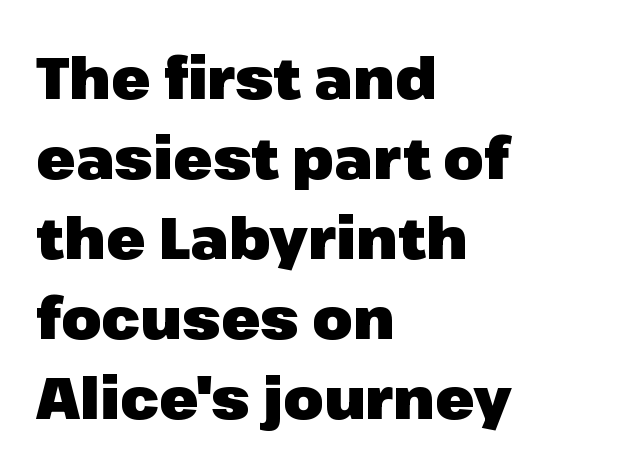
Classification — sans serif. Is the block centered? No — it sits flush against the left margin. This sample has the flowing, uneven cadence of proportional lettering. Spacing between characters is what you'd get straight out of the box. The passage shown stacks its lines at a standard gap.
